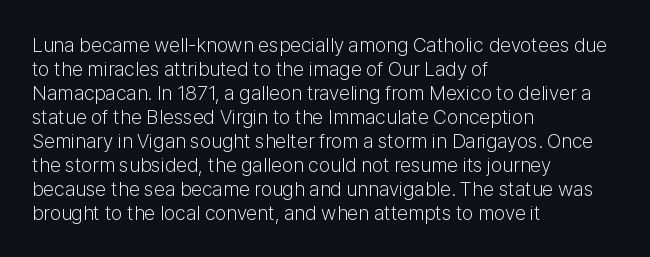
{"italic": "no", "bold": "no", "underline": "no", "align": "left", "line_spacing_ratio": 1.2, "letter_spacing": "normal", "letter_spacing_em": 0.0, "glyph_px": 20}
